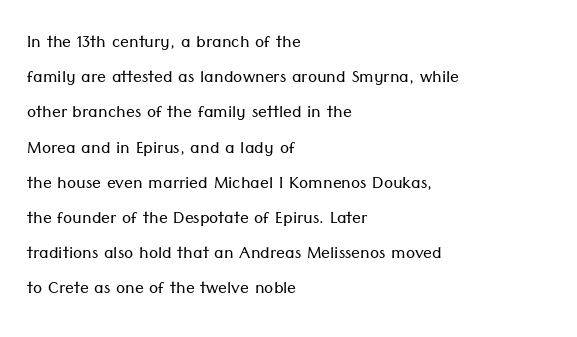
The image shows 22 px text type, upright; set left-aligned, normal line spacing (1.6x), normal letter spacing, not underlined.
